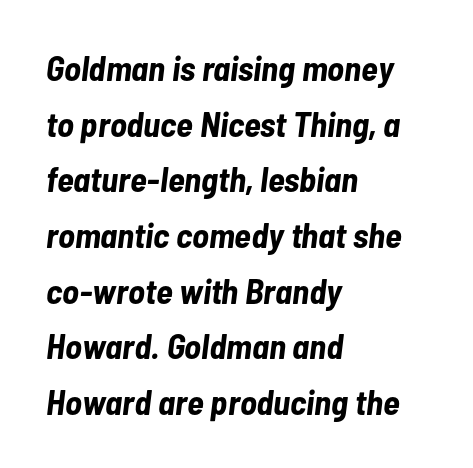
Caption: bold face, heavy strokes. Descenders are the only things crossing below the line. Each word holds together tightly as a unit, with standard inter-letter gaps. Style check: oblique. The passage shown stacks its lines at a standard gap. Looks like regular typesetting: each glyph gets only the width it needs.
